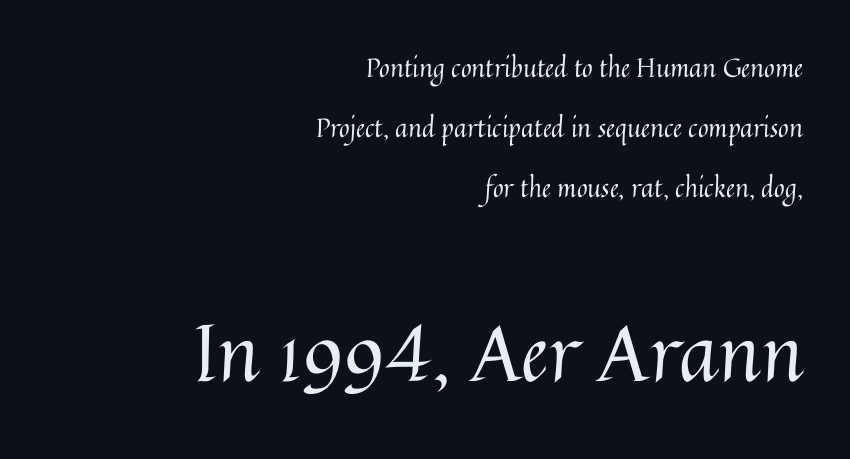
The image shows 79 px regular-weight type; set right-aligned, loose line spacing (2.3x), normal letter spacing, not underlined; the second (bottom) block is 3.04x larger; medium stroke contrast and a medium x-height.
